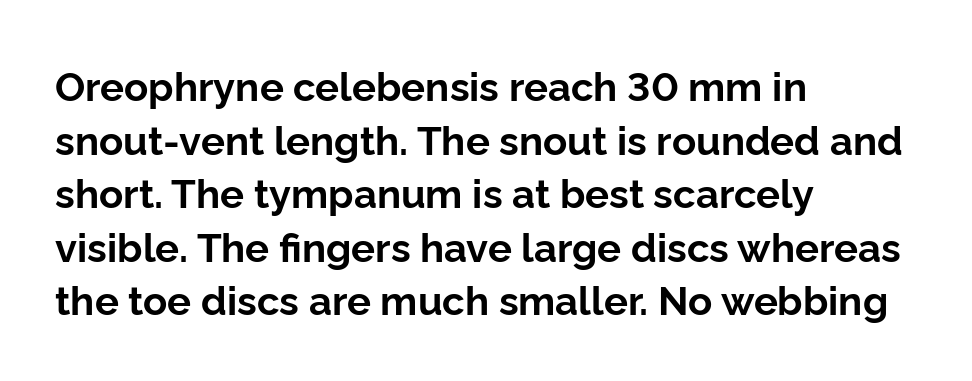
The image shows 40 px bold sans-serif type, upright; set left-aligned, normal line spacing (1.34x), normal letter spacing, not underlined; low stroke contrast and a medium x-height.
